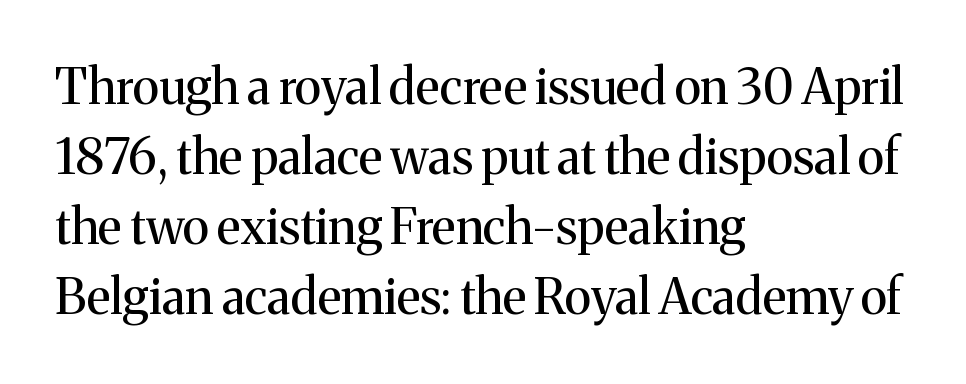
Q: Is the text bold? A: No.
Q: Is the text italic (slanted)? A: No, it is upright.
Q: Is the typeface a serif or a sans-serif typeface? A: Serif.
Q: Is the text underlined? A: No.
Q: How is the paragraph aligned? A: Left-aligned.
Q: Is the spacing between letters normal or unusually wide? A: Normal.
Q: Is the spacing between lines tight, normal or loose? A: Normal.
Q: Width (condensed, normal, or wide)? A: Normal.
Q: Stroke contrast? A: Medium.
Q: x-height? A: Medium.
Q: Monospaced? A: No.
